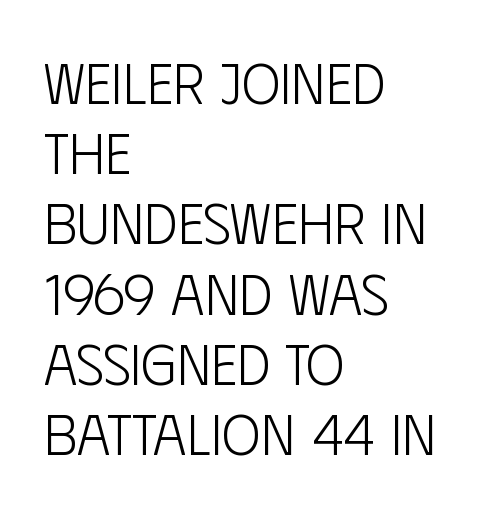
The image shows 58 px light, condensed sans-serif type, upright; set left-aligned, line spacing 1.21x, normal letter spacing, not underlined; low stroke contrast and a large x-height.
